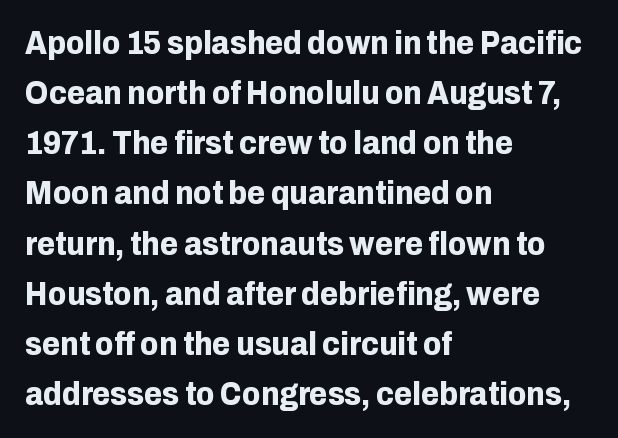
The image shows 33 px bold sans-serif type, upright; set left-aligned, normal line spacing (1.52x), normal letter spacing, not underlined; low stroke contrast and a medium x-height.
